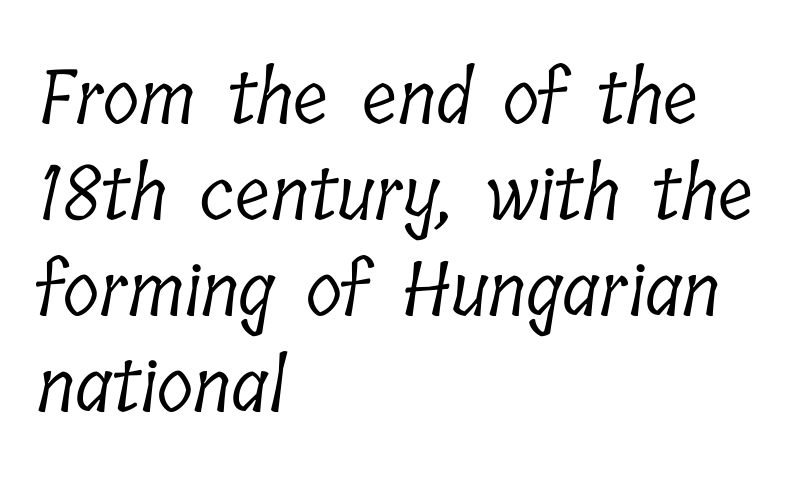
The image shows 75 px light, condensed serif type; set left-aligned, normal line spacing (1.28x), normal letter spacing, not underlined; low stroke contrast and a medium x-height.
